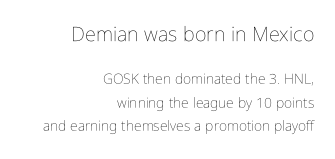
{"italic": "no", "bold": "no", "underline": "no", "align": "right", "line_spacing": "normal", "line_spacing_ratio": 1.67, "letter_spacing": "normal", "letter_spacing_em": 0.0, "larger_block": "first", "size_ratio": 1.43, "glyph_px": 20}
